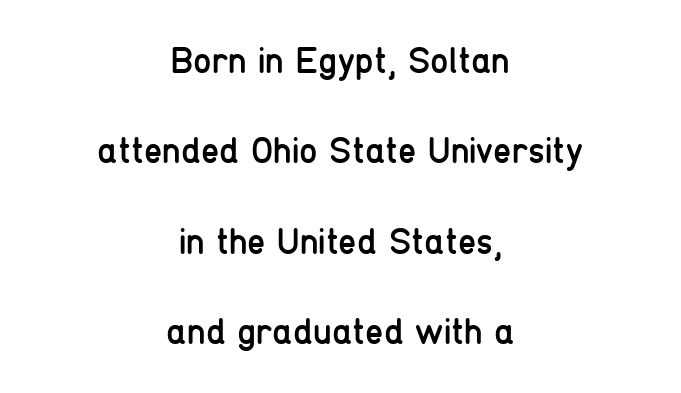
Q: Is the text bold? A: No.
Q: Is the text italic (slanted)? A: No, it is upright.
Q: Is the typeface a serif or a sans-serif typeface? A: Sans-serif.
Q: Is the text underlined? A: No.
Q: How is the paragraph aligned? A: Centered.
Q: Is the spacing between letters normal or unusually wide? A: Normal.
Q: Is the spacing between lines tight, normal or loose? A: Loose.
Q: Width (condensed, normal, or wide)? A: Condensed.
Q: Stroke contrast? A: Low.
Q: x-height? A: Medium.
Q: Monospaced? A: No.
